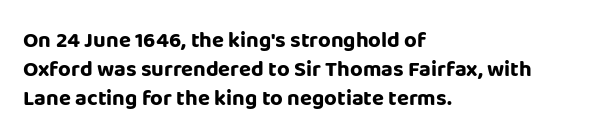
The image shows 22 px bold type, upright; set left-aligned, normal line spacing (1.32x), normal letter spacing, not underlined.
